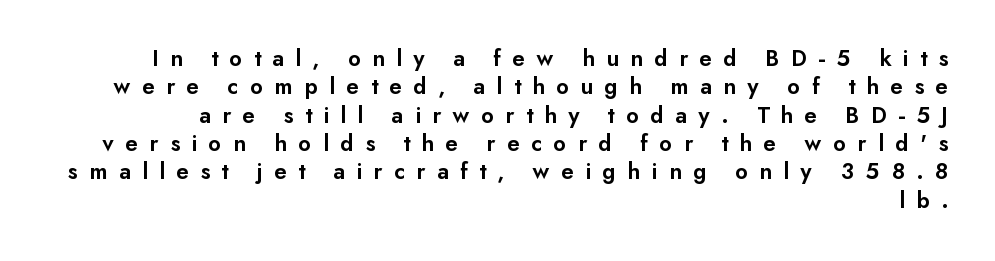
The image shows 24 px text type, upright; set right-aligned, line spacing 1.18x, unusually wide letter spacing (+0.47 em), not underlined.
